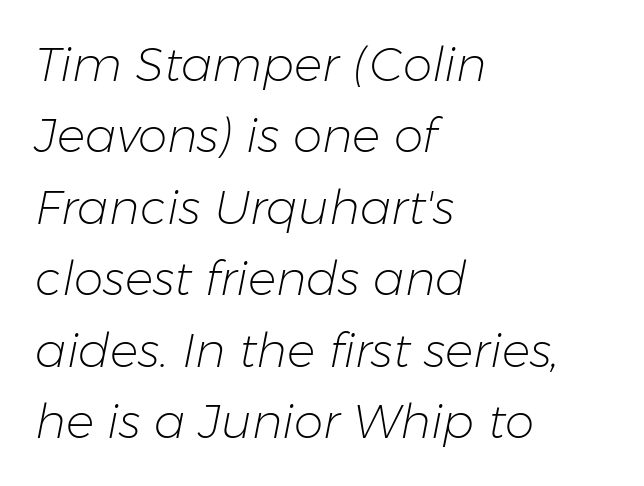
The image shows 47 px light type, italic (leaning right); set left-aligned, normal line spacing (1.52x), normal letter spacing, not underlined; low stroke contrast and a medium x-height.
